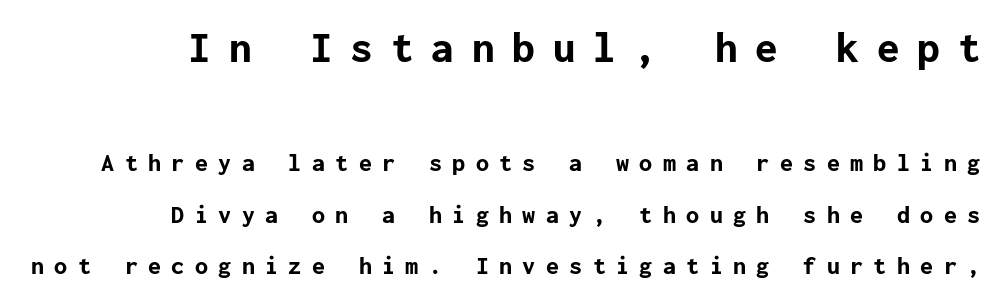
Is there much room between lines? Yes — plenty of vertical air separates them. These lines stack with their right ends in a neat column. Type style note: lacks serifs. In this sample the first text group is rendered at the bigger scale.
